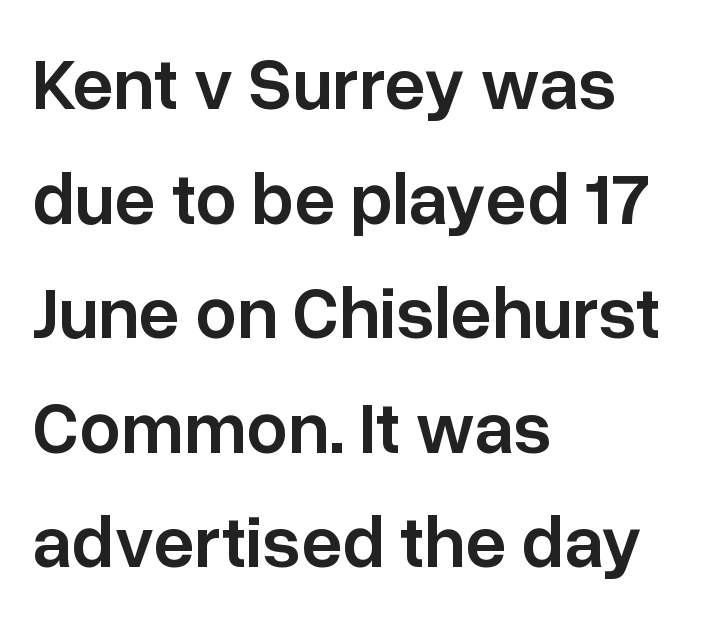
The letters advance in unequal steps, a hallmark of proportional type. The ragged edge is on the right, which tells us the setting is flush left. In terms of posture, this sample is upright. Just letters on the line, the space beneath them empty. The tracking reads as untouched default to a designer's eye.
